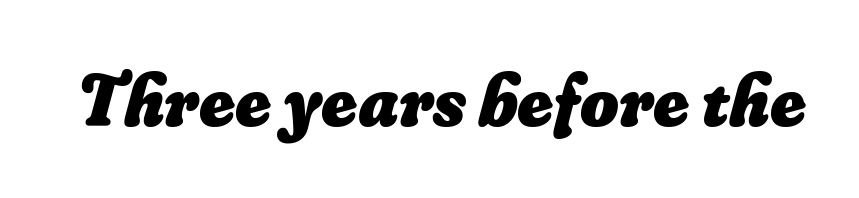
{"bold": "yes", "weight": "heavy", "width": "normal", "stroke_contrast": "low", "x_height": "small", "monospaced": "no", "underline": "no", "letter_spacing": "normal", "letter_spacing_em": 0.0, "glyph_px": 74}
